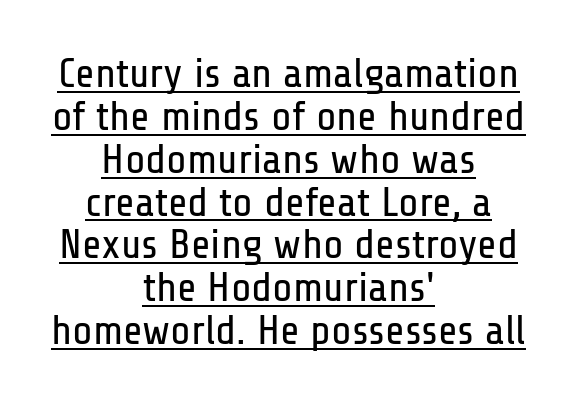
The image shows 42 px regular-weight, condensed sans-serif type, upright; set centered, tight line spacing (1.02x), normal letter spacing, underlined; low stroke contrast and a medium x-height.
